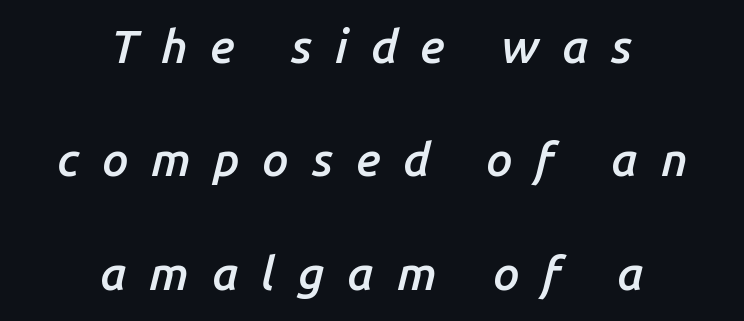
Proportional: the letters do not fall into vertical columns. The lines are quadded center. Slanted lettering throughout. Check the space under the baseline: it is left empty.
